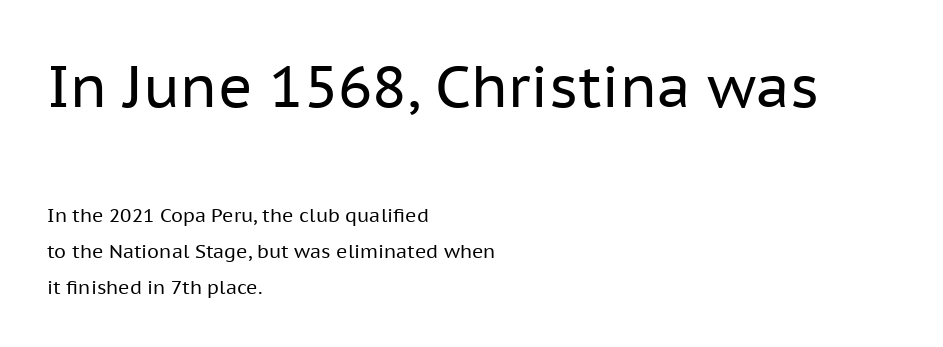
The image shows 58 px regular-weight sans-serif type, upright; set left-aligned, line spacing 1.88x, normal letter spacing, not underlined; the first (top) block is 3.05x larger; low stroke contrast and a medium x-height.
